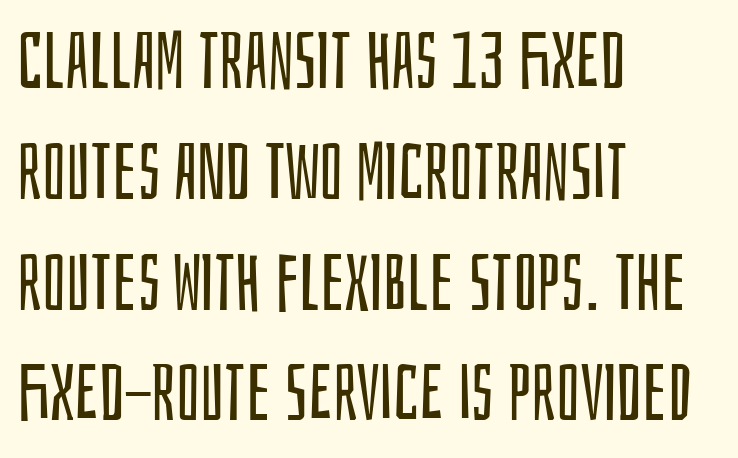
{"serif": "no", "italic": "no", "bold": "no", "weight": "regular", "width": "condensed", "stroke_contrast": "low", "x_height": "large", "monospaced": "no", "underline": "no", "align": "left", "line_spacing": "normal", "line_spacing_ratio": 1.42, "letter_spacing": "normal", "letter_spacing_em": 0.0, "glyph_px": 78}
